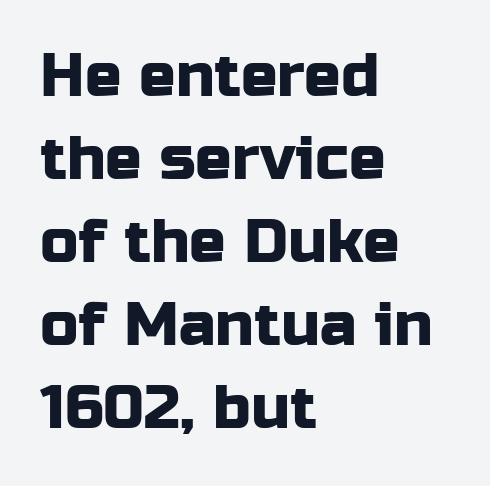
The image shows 61 px sans-serif type, upright; set left-aligned, normal line spacing (1.36x), normal letter spacing, not underlined; low stroke contrast and a medium x-height.
